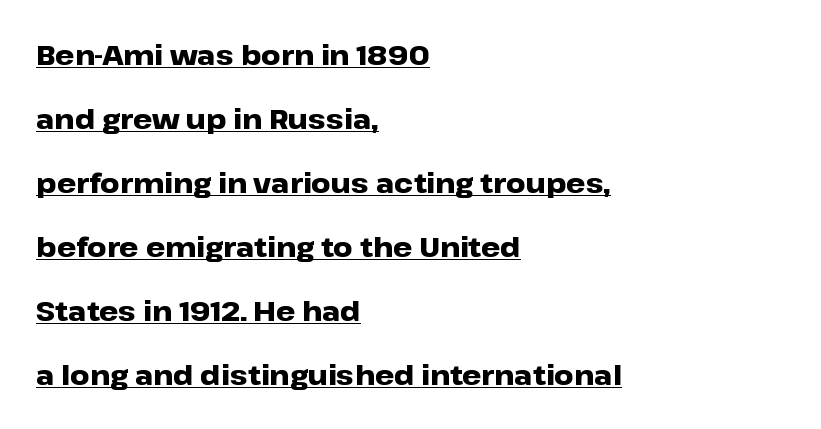
The image shows 27 px bold type, upright; set left-aligned, loose line spacing (2.37x), normal letter spacing, underlined.
